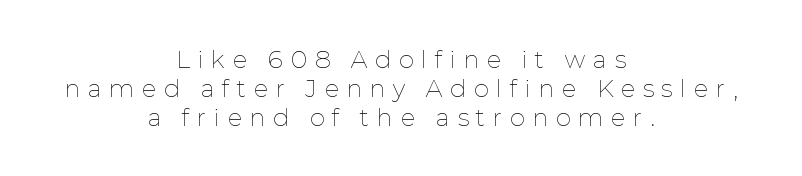
Heaviness? Minimal to ordinary, like unemphasized prose. Every character sits straight up, as roman type does. Leading matches the norm, producing a regular column. A bare baseline throughout the passage. Teacher's note: observe the equal gaps on both sides — that is centered alignment. Look at the tracking — it's clearly loosened, letters drifting apart.
